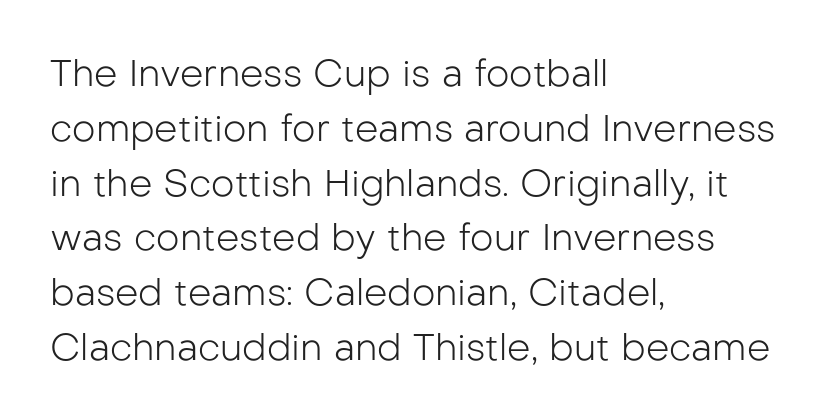
The face used here is proportionally spaced, like ordinary book or web type. Stem width sits at or under what a default text font uses. The passage is arranged the way most books set body copy — flush left. To sum up the face: it is a sans, with no serifs. Glance below the letters and you will spot only blank space. One glance says typical: line gaps are just what's usual.
